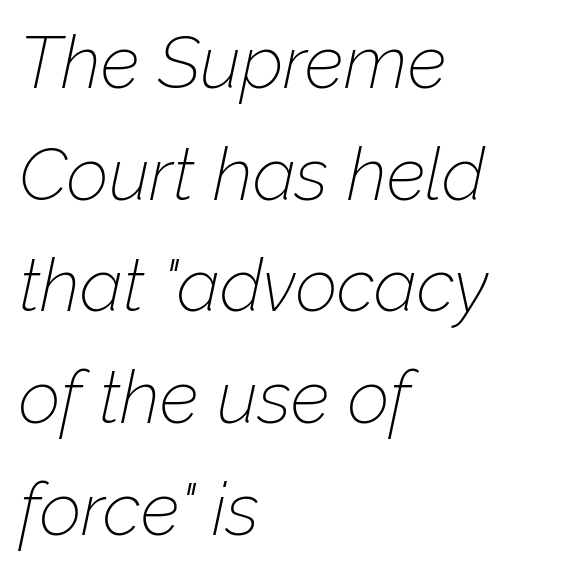
{"italic": "yes", "lean": "right", "slant_degrees": 12, "bold": "no", "weight": "thin", "width": "normal", "stroke_contrast": "low", "x_height": "medium", "monospaced": "no", "underline": "no", "align": "left", "line_spacing": "normal", "line_spacing_ratio": 1.53, "letter_spacing": "normal", "letter_spacing_em": 0.0, "glyph_px": 73}
